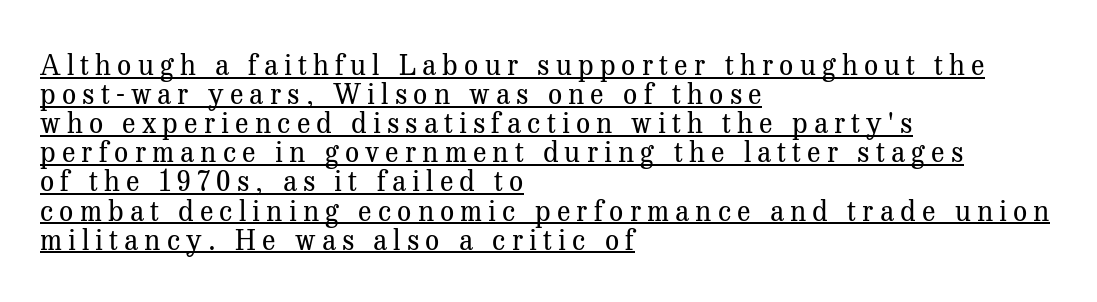
Here the designer chose a conventional face with non-uniform glyph widths. These glyphs show unthickened strokes, regular width or finer. Students, observe the line beneath the letters — that is underlining. The type sits square on the baseline with zero lean. Each word looks stretched out because of the extra space between its letters. Visually the block forms a straight wall on the left and a jagged coastline on the right.
